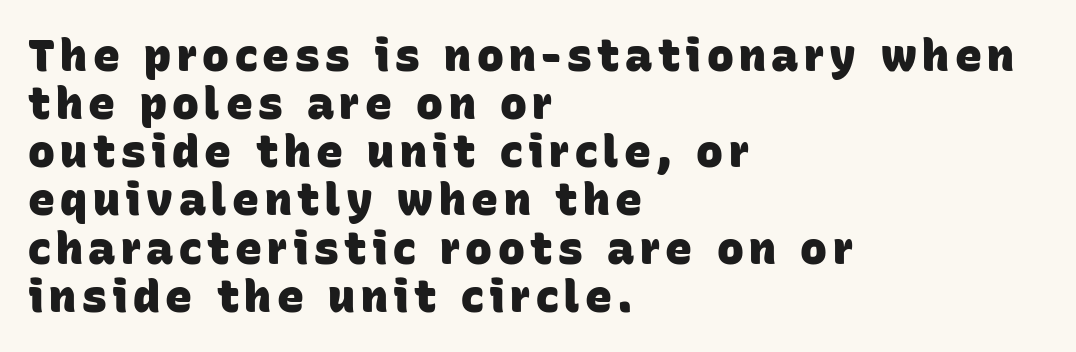
Q: Is the text bold? A: Yes.
Q: Is the typeface a serif or a sans-serif typeface? A: Sans-serif.
Q: Is the text underlined? A: No.
Q: How is the paragraph aligned? A: Left-aligned.
Q: Is the spacing between lines tight, normal or loose? A: Tight.
Q: Width (condensed, normal, or wide)? A: Normal.
Q: Stroke contrast? A: Low.
Q: x-height? A: Large.
Q: Monospaced? A: No.
